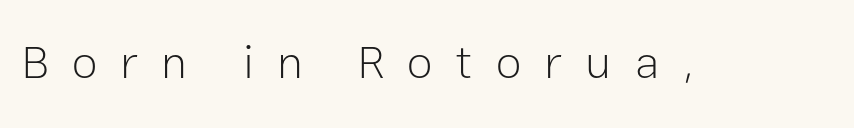
The image shows 47 px light sans-serif type, upright; set unusually wide letter spacing (+0.49 em), not underlined; low stroke contrast and a medium x-height.
